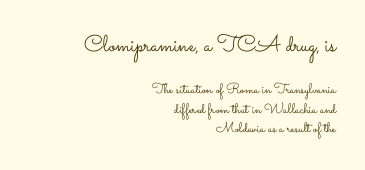
The baseline area is clear. The rendering shrinks the type as you move from the upper chunk to the lower. The text block is weighted toward the right margin, trailing off unevenly leftward. This rendering leaves character spacing at its baseline value.
